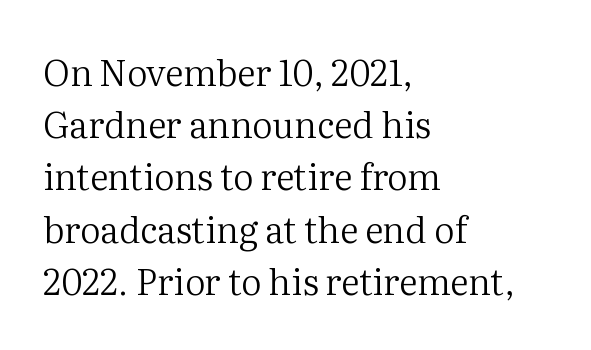
The image shows 36 px regular-weight serif type, upright; set left-aligned, normal line spacing (1.45x), normal letter spacing, not underlined; medium stroke contrast and a medium x-height.
